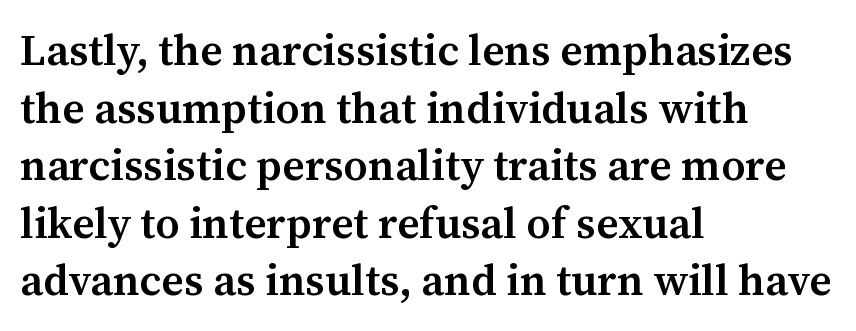
Style check: upright. Plain, unruled lines of type. Looks like regular typesetting: each glyph gets only the width it needs. A semibold gives these letters moderate extra thickness, short of bold. Notice how descenders clear the ascenders below comfortably — that's standard leading.
